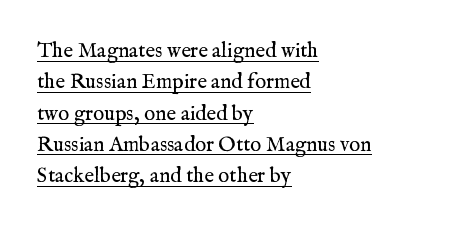
{"italic": "no", "bold": "no", "underline": "yes", "align": "left", "line_spacing": "normal", "line_spacing_ratio": 1.49, "letter_spacing": "normal", "letter_spacing_em": 0.0, "glyph_px": 21}
